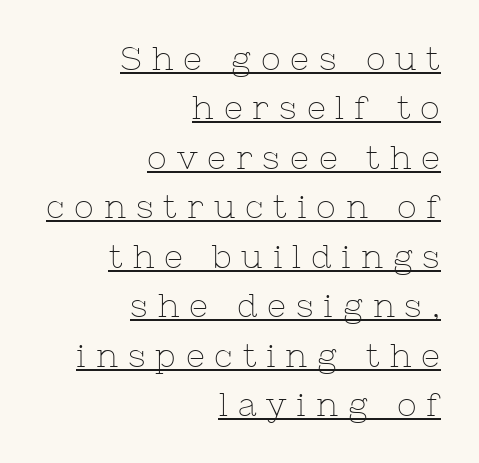
In CSS terms this would be text-align: right. The typesetter has applied underlining to the passage shown. The face used here is proportionally spaced, like ordinary book or web type. Unlike italic type, these characters show no tilt at all. Each word looks stretched out because of the extra space between its letters.
